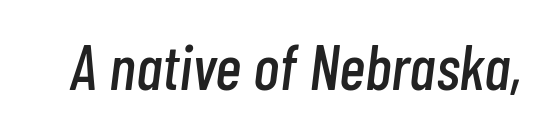
Q: Is the text italic (slanted)? A: Yes, it leans right by about 7 degrees.
Q: Is the text underlined? A: No.
Q: Is the spacing between letters normal or unusually wide? A: Normal.
Q: Width (condensed, normal, or wide)? A: Condensed.
Q: Stroke contrast? A: Low.
Q: x-height? A: Medium.
Q: Monospaced? A: No.
